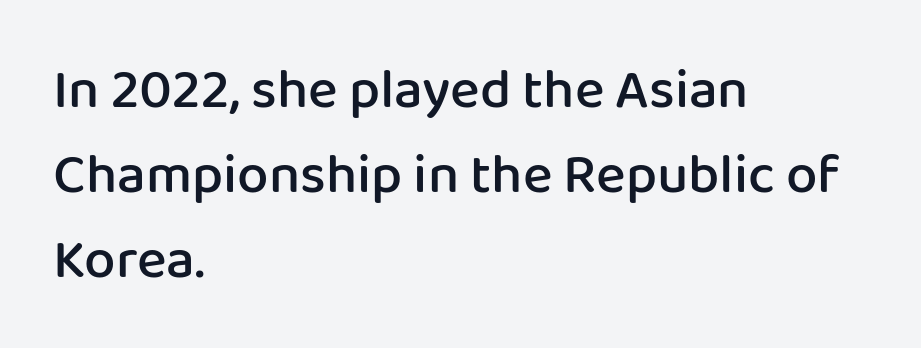
{"serif": "no", "italic": "no", "bold": "semi", "weight": "semibold", "width": "normal", "stroke_contrast": "low", "x_height": "medium", "monospaced": "no", "underline": "no", "align": "left", "line_spacing": "normal", "line_spacing_ratio": 1.52, "letter_spacing": "normal", "letter_spacing_em": 0.0, "glyph_px": 56}
